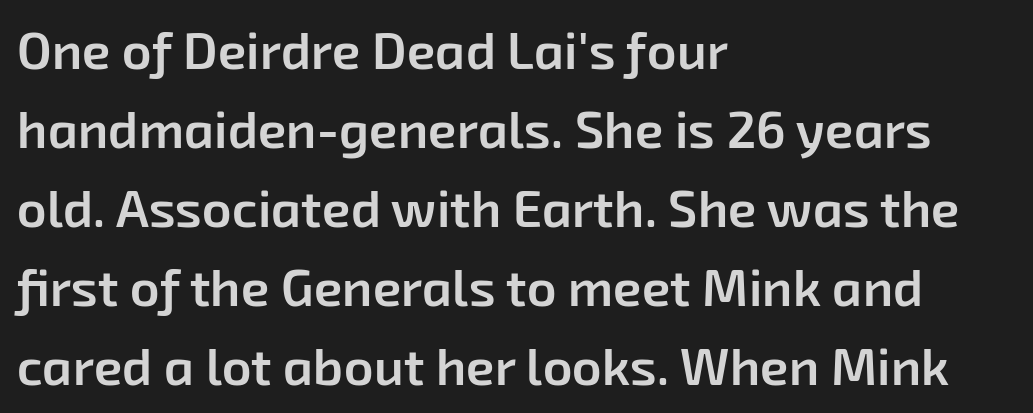
Short and long lines alike share a common starting point at left. Is this a fixed-width face? No — the glyphs have proportional, varying widths. Plain, unruled lines of type. Rows of type keep a routine distance in the vertical direction. The glyphs in this specimen are sans serif.
